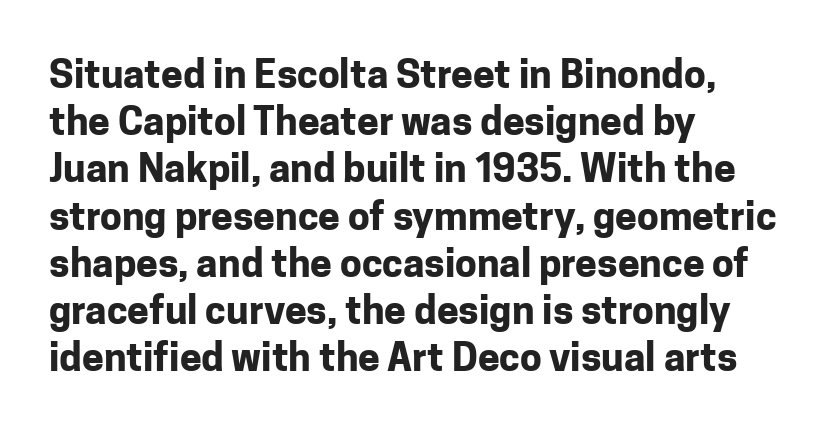
The rag falls on the right side of this text block. A roman cut, with each character standing at attention. Nobody touched the tracking dial on this one. Each glyph is drawn with heavy, bold strokes. Bare-footed words on every line.
